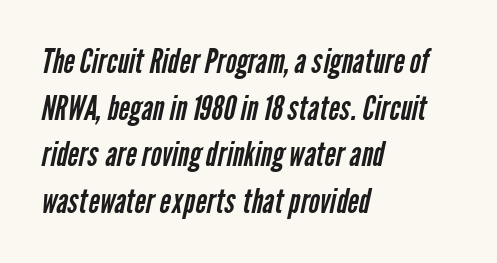
The image shows 34 px regular-weight, condensed sans-serif type; set left-aligned, normal line spacing (1.37x), normal letter spacing, not underlined; low stroke contrast and a medium x-height.
